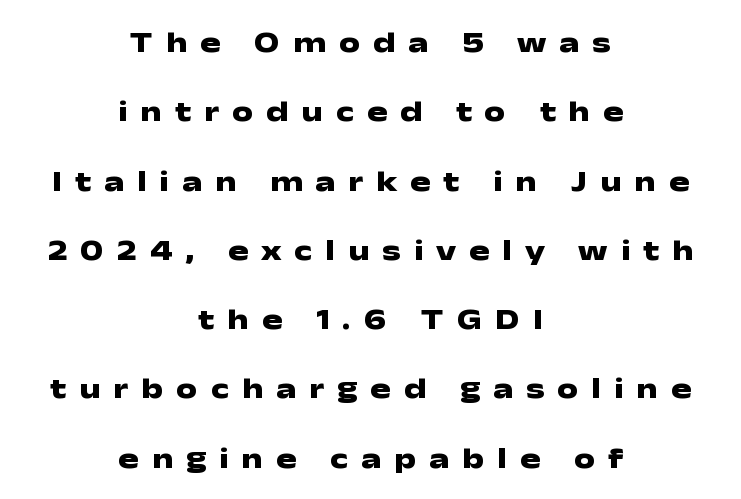
The image shows 30 px heavy, wide sans-serif type, upright; set centered, loose line spacing (2.31x), unusually wide letter spacing (+0.43 em), not underlined; low stroke contrast and a medium x-height.
